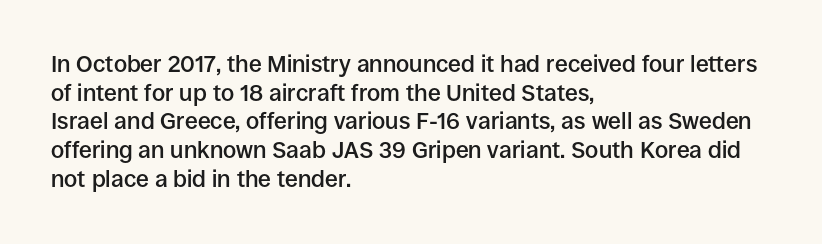
{"italic": "no", "bold": "semi", "underline": "no", "align": "left", "line_spacing": "normal", "line_spacing_ratio": 1.25, "letter_spacing": "normal", "letter_spacing_em": 0.0, "glyph_px": 23}
